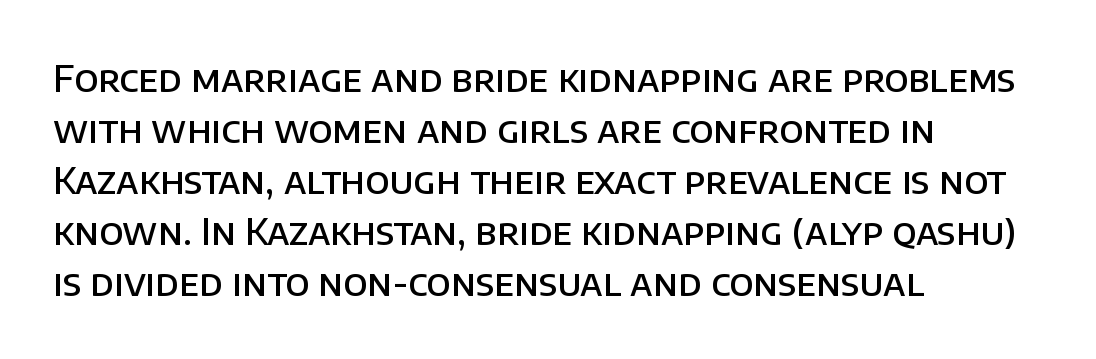
Q: Is the text bold? A: Semi-bold.
Q: Is the text italic (slanted)? A: No, it is upright.
Q: Is the typeface a serif or a sans-serif typeface? A: Sans-serif.
Q: Is the text underlined? A: No.
Q: How is the paragraph aligned? A: Left-aligned.
Q: Is the spacing between letters normal or unusually wide? A: Normal.
Q: Is the spacing between lines tight, normal or loose? A: Normal.
Q: Width (condensed, normal, or wide)? A: Normal.
Q: Stroke contrast? A: Low.
Q: x-height? A: Large.
Q: Monospaced? A: No.
